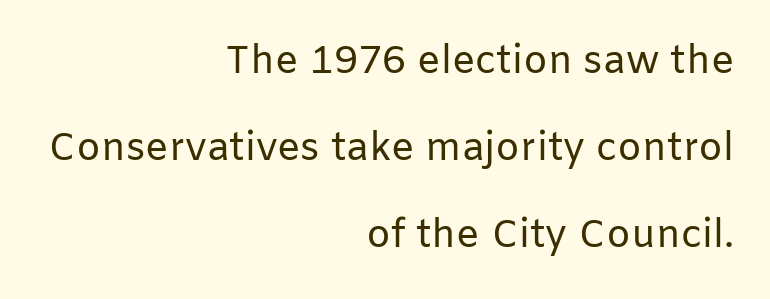
The image shows 39 px regular-weight sans-serif type, upright; set right-aligned, loose line spacing (2.23x), normal letter spacing, not underlined; low stroke contrast and a medium x-height.
